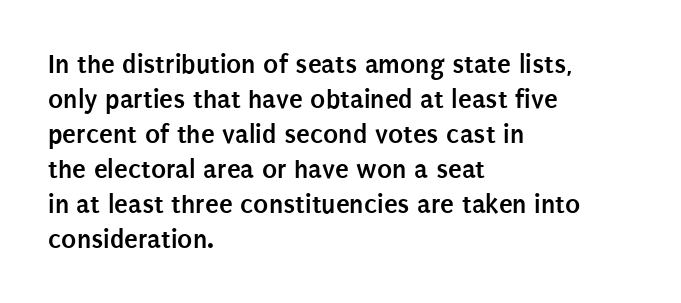
The image shows 28 px semibold, condensed sans-serif type, upright; set left-aligned, normal line spacing (1.25x), normal letter spacing, not underlined; low stroke contrast and a large x-height.
